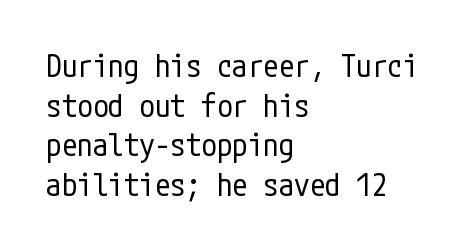
{"serif": "no", "italic": "no", "bold": "no", "weight": "regular", "width": "condensed", "stroke_contrast": "low", "x_height": "medium", "underline": "no", "align": "left", "line_spacing": "normal", "line_spacing_ratio": 1.28, "letter_spacing": "normal", "letter_spacing_em": 0.0, "glyph_px": 31}
